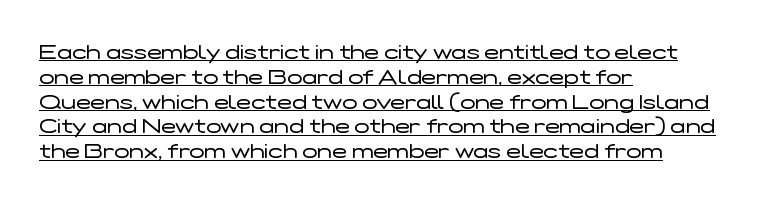
Q: Is the text bold? A: No.
Q: Is the text italic (slanted)? A: No, it is upright.
Q: Is the text underlined? A: Yes.
Q: How is the paragraph aligned? A: Left-aligned.
Q: Is the spacing between letters normal or unusually wide? A: Normal.
